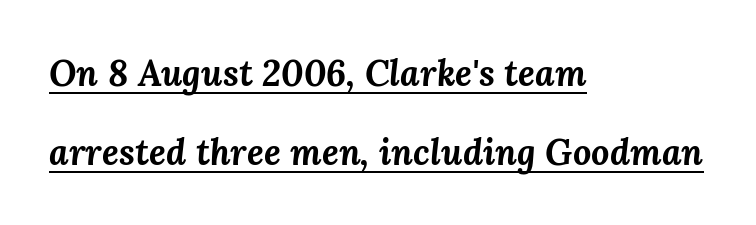
The image shows 36 px bold type, italic (leaning right); set left-aligned, loose line spacing (2.2x), normal letter spacing, underlined; medium stroke contrast and a medium x-height.
